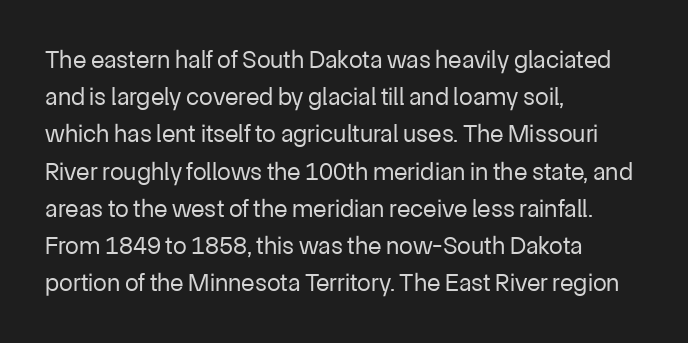
{"italic": "no", "bold": "no", "underline": "no", "align": "left", "line_spacing": "normal", "line_spacing_ratio": 1.49, "letter_spacing": "normal", "letter_spacing_em": 0.0, "glyph_px": 25}
